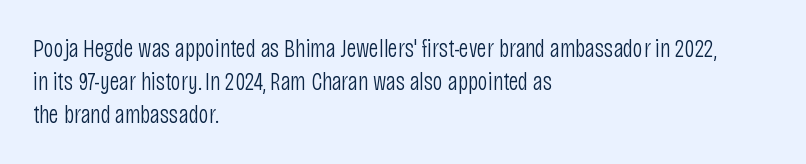
These lines sit exactly where default settings would place them. Decoration check: the copy has no underline. The typeface has the unassuming heft of standard copy or less. Horizontal alignment here is leftward, the default for most running prose.
